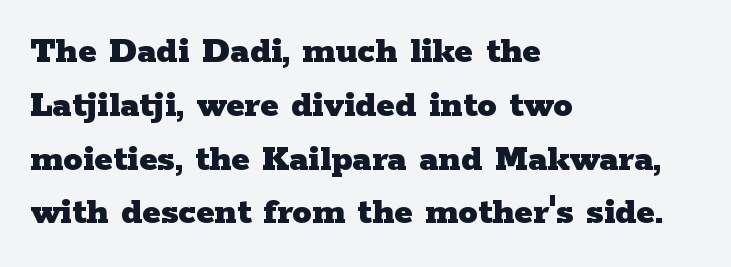
A typesetter would call this proportional, since set widths differ per character. The passage is arranged the way most books set body copy — flush left. Style check: upright. The designer left line spacing at the default.
